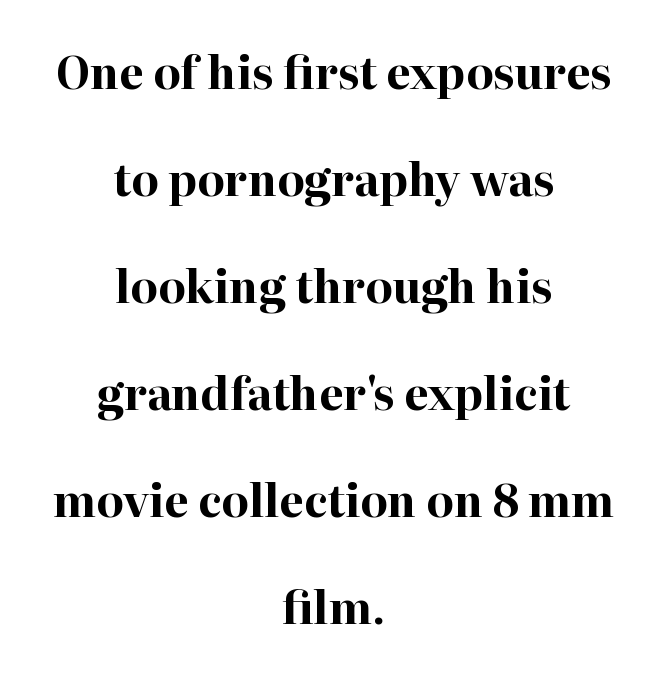
Clear beneath every line of the passage. Line starts and ends both wander, symmetrically. The rendering uses a bold face; every stroke is thick and dark. It's the straight-up-and-down kind of type.
